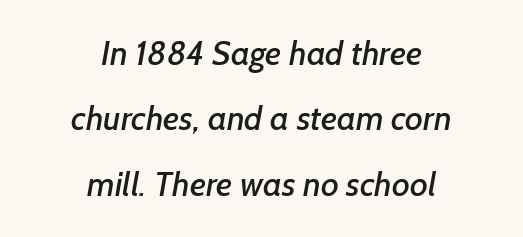
Q: Is the typeface a serif or a sans-serif typeface? A: Sans-serif.
Q: Is the text underlined? A: No.
Q: How is the paragraph aligned? A: Centered.
Q: Is the spacing between letters normal or unusually wide? A: Normal.
Q: Is the spacing between lines tight, normal or loose? A: Loose.
Q: Width (condensed, normal, or wide)? A: Normal.
Q: Stroke contrast? A: Low.
Q: x-height? A: Medium.
Q: Monospaced? A: No.
